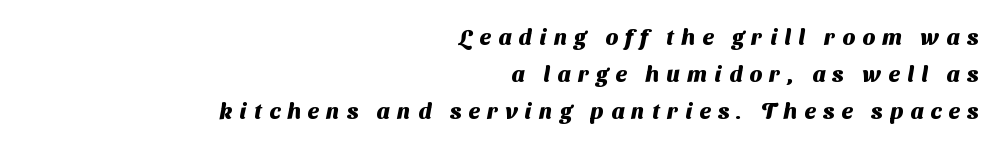
{"bold": "yes", "underline": "no", "align": "right", "line_spacing": "normal", "line_spacing_ratio": 1.68, "letter_spacing": "wide", "letter_spacing_em": 0.34, "glyph_px": 22}
